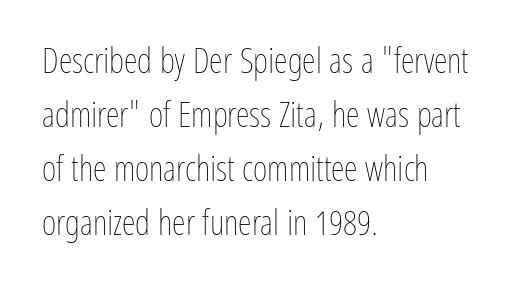
The passage shown has conventional tracking throughout. Rendered with straight, roman letterforms. These lines are set flush left with a ragged right edge. Nothing heavy about these letters — not bold at all. Clear beneath every line of the passage. The block of text has a typical density, with ordinary space between rows.
